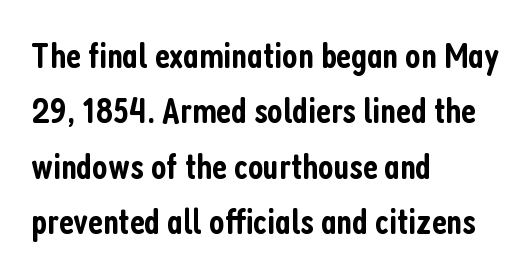
Line starts are locked; line ends wander. Every stem runs plumb, perpendicular to the baseline. A sans-serif font was chosen for this passage. How heavy is the stroke? Medium-heavy — a semibold, shy of bold. Character widths vary here, with narrow letters taking less room than wide ones. What's the leading like? Ordinary, nothing unusual.
